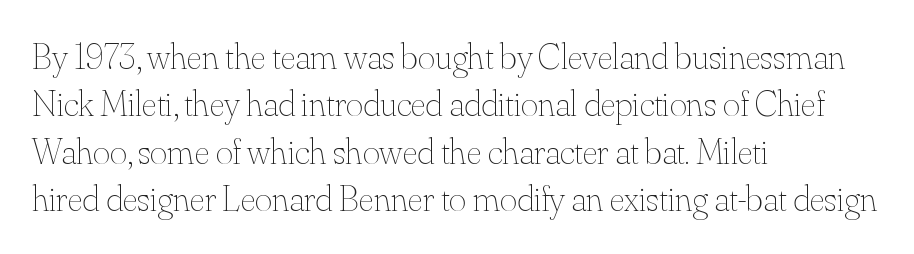
{"italic": "no", "bold": "no", "weight": "thin", "width": "normal", "stroke_contrast": "medium", "x_height": "small", "monospaced": "no", "underline": "no", "align": "left", "line_spacing": "normal", "line_spacing_ratio": 1.28, "letter_spacing": "normal", "letter_spacing_em": 0.0, "glyph_px": 37}
